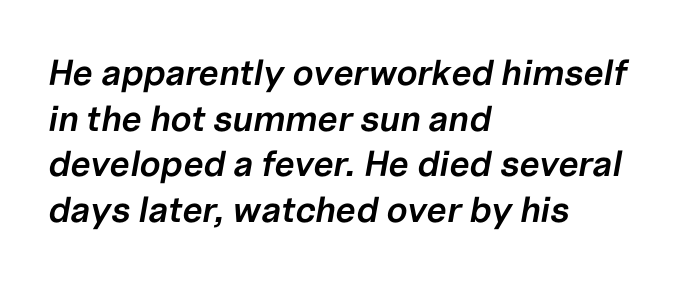
The image shows 36 px semibold type, italic (leaning right); set left-aligned, normal line spacing (1.27x), normal letter spacing, not underlined; low stroke contrast and a medium x-height.
